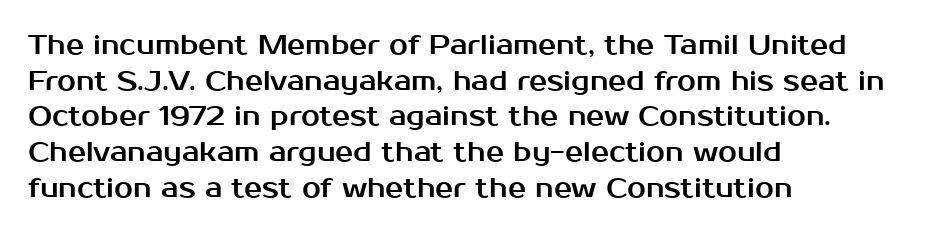
The image shows 27 px text type, upright; set left-aligned, normal line spacing (1.32x), normal letter spacing, not underlined.
